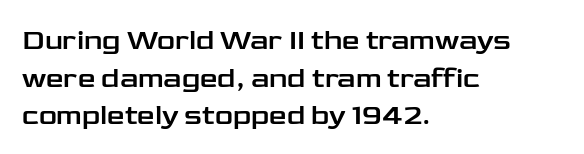
{"serif": "no", "italic": "no", "width": "wide", "stroke_contrast": "low", "x_height": "medium", "monospaced": "no", "underline": "no", "align": "left", "line_spacing": "normal", "line_spacing_ratio": 1.34, "letter_spacing": "normal", "letter_spacing_em": 0.0, "glyph_px": 28}
